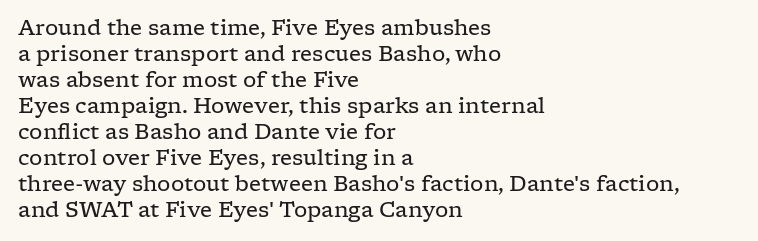
Q: Is the text bold? A: No.
Q: Is the text italic (slanted)? A: No, it is upright.
Q: Is the text underlined? A: No.
Q: How is the paragraph aligned? A: Left-aligned.
Q: Is the spacing between letters normal or unusually wide? A: Normal.
